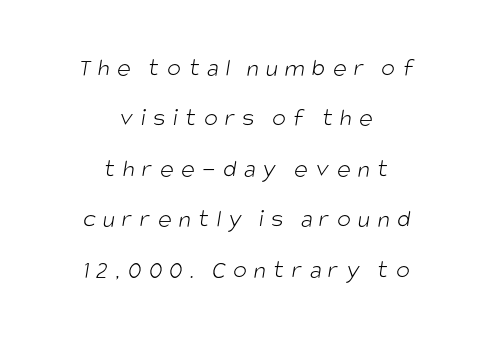
{"bold": "no", "underline": "no", "align": "center", "line_spacing": "loose", "line_spacing_ratio": 1.94, "letter_spacing": "wide", "letter_spacing_em": 0.28, "glyph_px": 26}
